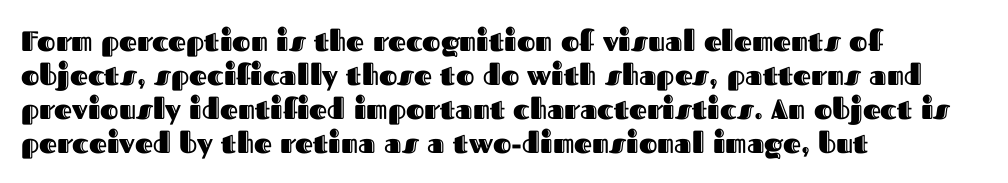
Q: Is the text italic (slanted)? A: No, it is upright.
Q: Is the text underlined? A: No.
Q: How is the paragraph aligned? A: Left-aligned.
Q: Is the spacing between letters normal or unusually wide? A: Normal.
Q: Width (condensed, normal, or wide)? A: Normal.
Q: x-height? A: Medium.
Q: Monospaced? A: No.
